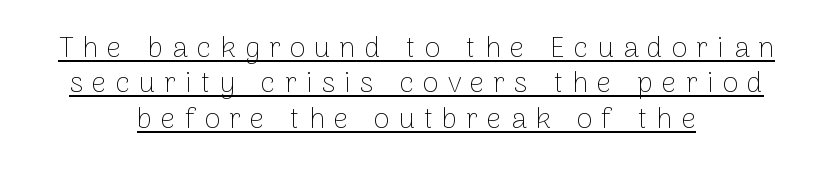
Q: Is the text bold? A: No.
Q: Is the text italic (slanted)? A: No, it is upright.
Q: Is the typeface a serif or a sans-serif typeface? A: Sans-serif.
Q: Is the text underlined? A: Yes.
Q: How is the paragraph aligned? A: Centered.
Q: Is the spacing between letters normal or unusually wide? A: Unusually wide.
Q: Width (condensed, normal, or wide)? A: Normal.
Q: Stroke contrast? A: Low.
Q: x-height? A: Medium.
Q: Monospaced? A: No.
